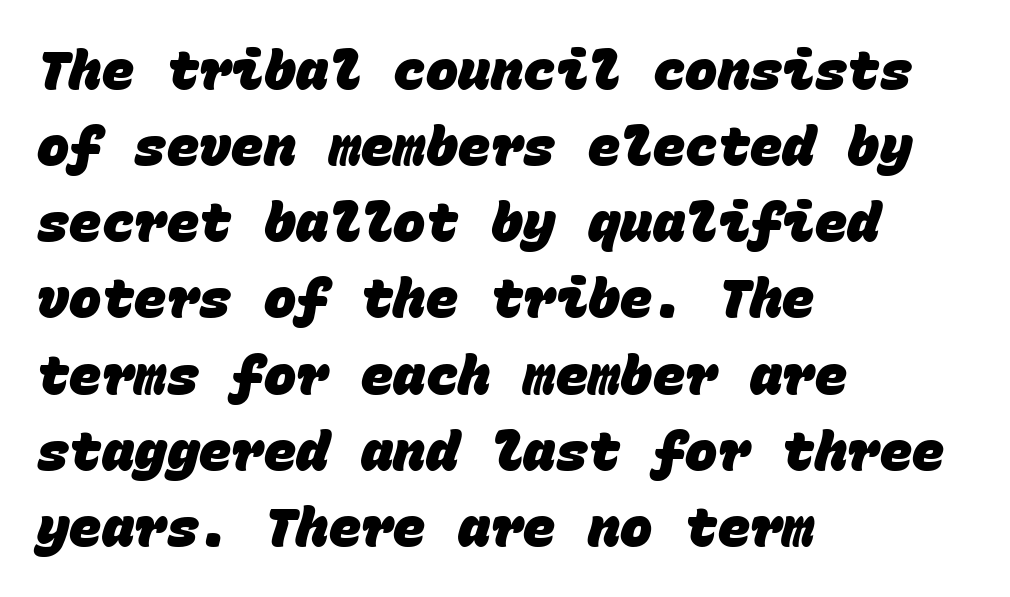
The image shows 54 px heavy sans-serif type, monospaced; set left-aligned, normal line spacing (1.41x), normal letter spacing, not underlined; low stroke contrast and a large x-height.
